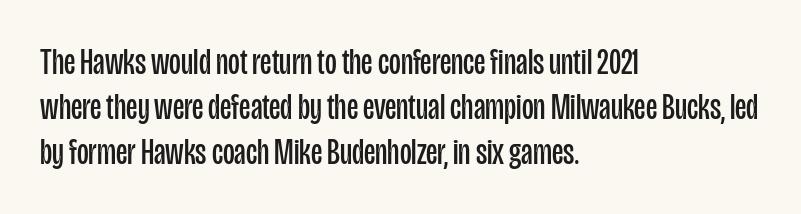
{"serif": "no", "italic": "no", "bold": "no", "weight": "regular", "width": "condensed", "stroke_contrast": "low", "x_height": "large", "monospaced": "no", "underline": "no", "align": "left", "line_spacing": "normal", "line_spacing_ratio": 1.25, "letter_spacing": "normal", "letter_spacing_em": 0.0, "glyph_px": 36}
